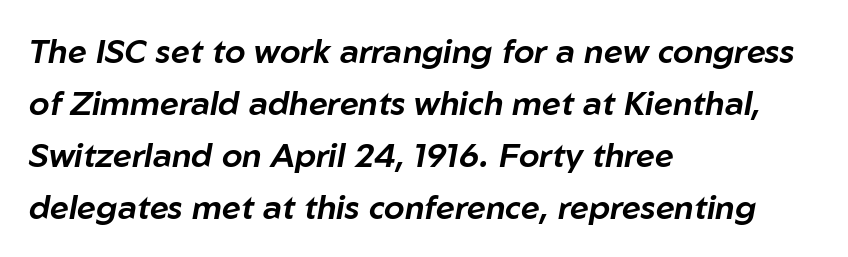
The image shows 33 px text type, italic (leaning right); set left-aligned, normal line spacing (1.58x), normal letter spacing, not underlined; low stroke contrast and a medium x-height.
